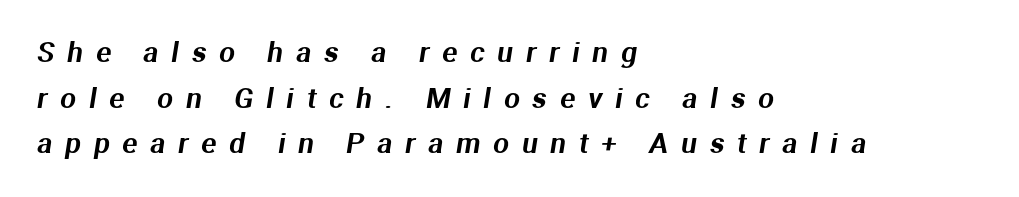
The tracking reads as deliberately expanded to a designer's eye. The paragraph shown leans on its left margin. Do the characters align in a grid? No, the font is proportional. The text was rendered using a sans face with plain stroke endings. Descenders are the only things crossing below the line. The block of text has a typical density, with ordinary space between rows.
